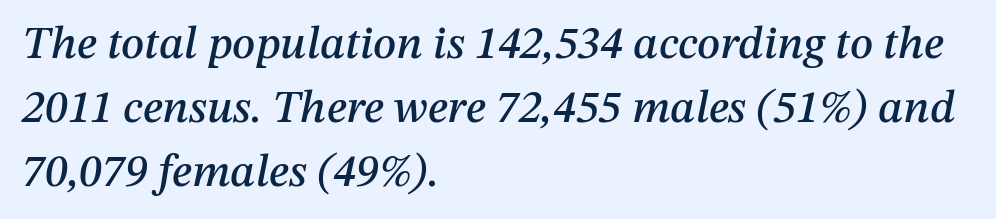
{"italic": "yes", "lean": "right", "slant_degrees": 12, "width": "normal", "stroke_contrast": "medium", "x_height": "medium", "monospaced": "no", "underline": "no", "align": "left", "line_spacing": "normal", "line_spacing_ratio": 1.39, "letter_spacing": "normal", "letter_spacing_em": 0.0, "glyph_px": 46}
